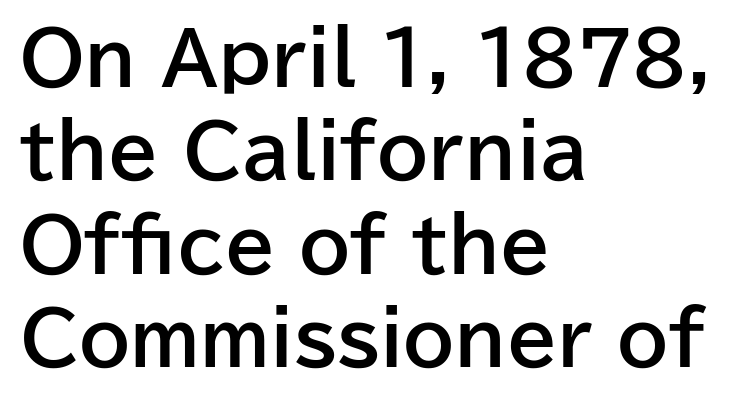
Rule under the text: the space is simply empty. Horizontal alignment here is leftward, the default for most running prose. Letter spacing: default. Regarding serifs, this sample does without them. Tall strokes in this sample are plumb rather than angled. Reading down the column, the eye jumps a familiar distance to each next line.
